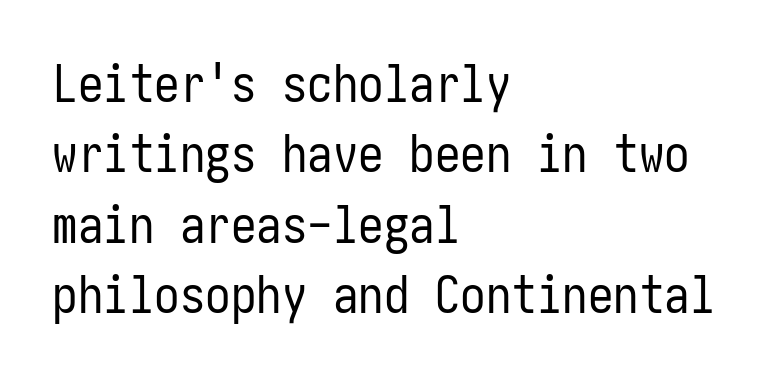
Q: Is the text bold? A: No.
Q: Is the text italic (slanted)? A: No, it is upright.
Q: Is the typeface a serif or a sans-serif typeface? A: Sans-serif.
Q: Is the text underlined? A: No.
Q: How is the paragraph aligned? A: Left-aligned.
Q: Is the spacing between letters normal or unusually wide? A: Normal.
Q: Is the spacing between lines tight, normal or loose? A: Normal.
Q: Width (condensed, normal, or wide)? A: Condensed.
Q: Stroke contrast? A: Low.
Q: x-height? A: Medium.
